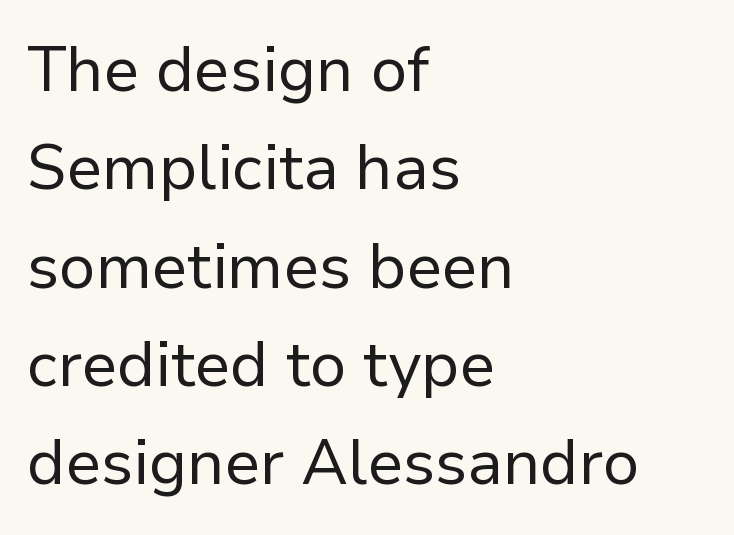
The image shows 63 px regular-weight sans-serif type, upright; set left-aligned, normal line spacing (1.56x), normal letter spacing, not underlined; low stroke contrast and a medium x-height.
